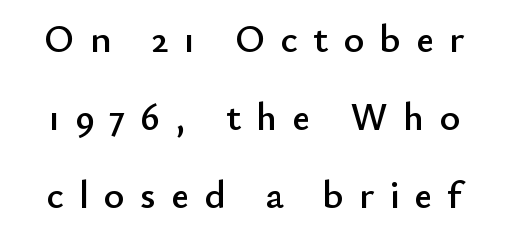
Q: Is the text italic (slanted)? A: No, it is upright.
Q: Is the typeface a serif or a sans-serif typeface? A: Sans-serif.
Q: Is the text underlined? A: No.
Q: Is the spacing between letters normal or unusually wide? A: Unusually wide.
Q: Is the spacing between lines tight, normal or loose? A: Loose.
Q: Width (condensed, normal, or wide)? A: Normal.
Q: Stroke contrast? A: Low.
Q: x-height? A: Small.
Q: Monospaced? A: No.
